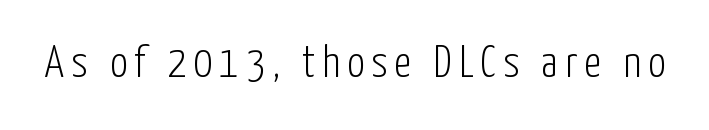
{"serif": "no", "italic": "no", "bold": "no", "weight": "light", "width": "condensed", "stroke_contrast": "low", "x_height": "medium", "monospaced": "no", "underline": "no", "glyph_px": 44}
